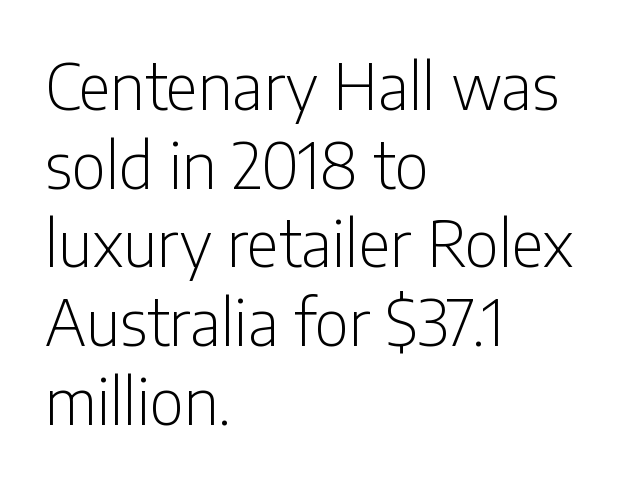
The image shows 63 px light, condensed sans-serif type, upright; set left-aligned, normal line spacing (1.25x), normal letter spacing, not underlined; low stroke contrast and a medium x-height.
